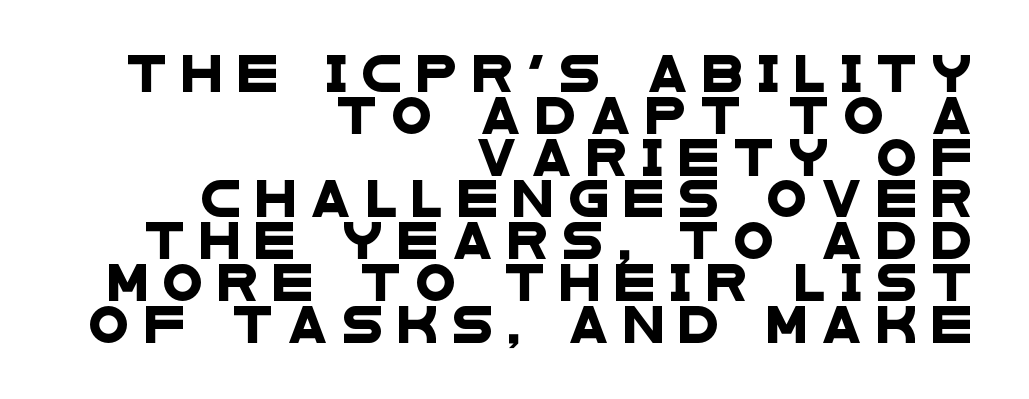
Here the designer chose a conventional face with non-uniform glyph widths. Alignment: flush right. Letterform terminals end flat and unadorned throughout the passage. In terms of leading, this rendering errs on the cramped side. Lines of text with bare space underneath. There is plenty of visible air inserted between adjacent glyphs.
